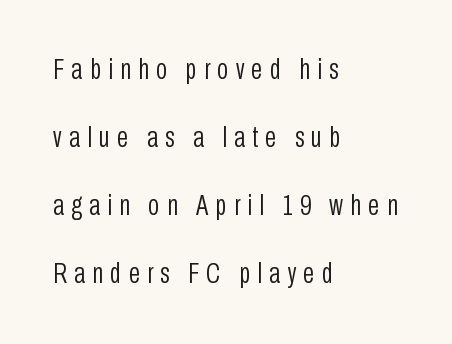
{"serif": "no", "italic": "no", "bold": "no", "weight": "light", "width": "condensed", "stroke_contrast": "low", "x_height": "medium", "monospaced": "no", "underline": "no", "align": "left", "line_spacing": "loose", "line_spacing_ratio": 2.35, "letter_spacing": "wide", "letter_spacing_em": 0.25, "glyph_px": 29}
